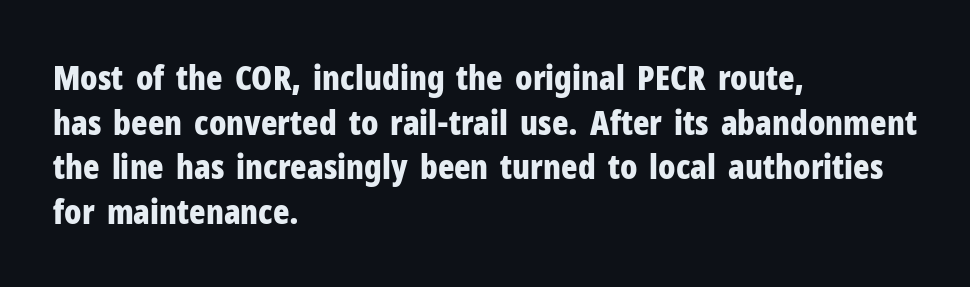
The image shows 34 px bold, condensed sans-serif type, upright; set left-aligned, normal line spacing (1.31x), normal letter spacing, not underlined; low stroke contrast and a medium x-height.
